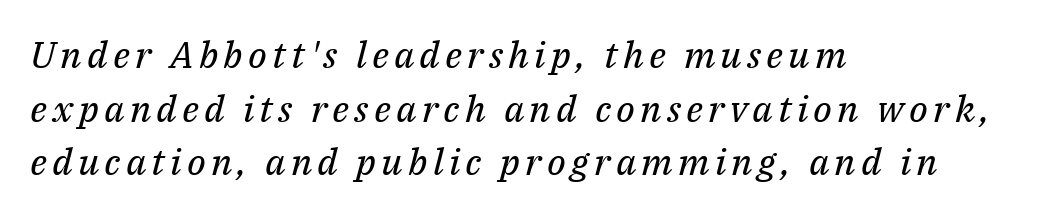
The image shows 37 px regular-weight serif type, italic (leaning right); set left-aligned, normal line spacing (1.45x), not underlined; medium stroke contrast and a medium x-height.
